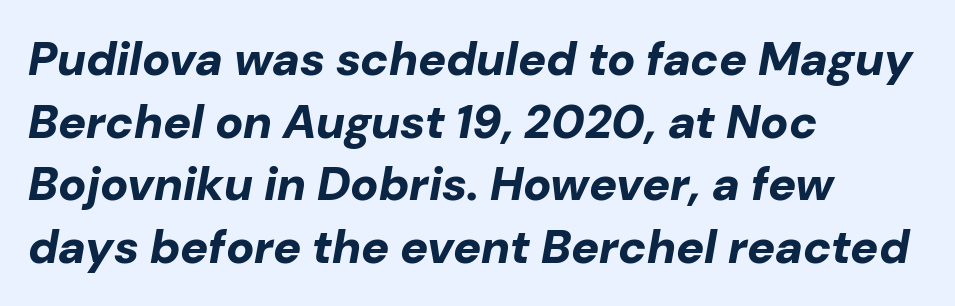
{"italic": "yes", "lean": "right", "slant_degrees": 10, "bold": "yes", "weight": "bold", "width": "normal", "stroke_contrast": "low", "x_height": "medium", "monospaced": "no", "underline": "no", "align": "left", "line_spacing": "normal", "line_spacing_ratio": 1.33, "letter_spacing": "normal", "letter_spacing_em": 0.0, "glyph_px": 47}
